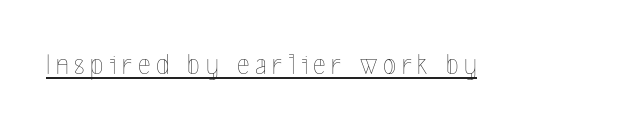
The image shows 30 px thin, condensed type, upright; set underlined; a medium x-height.
